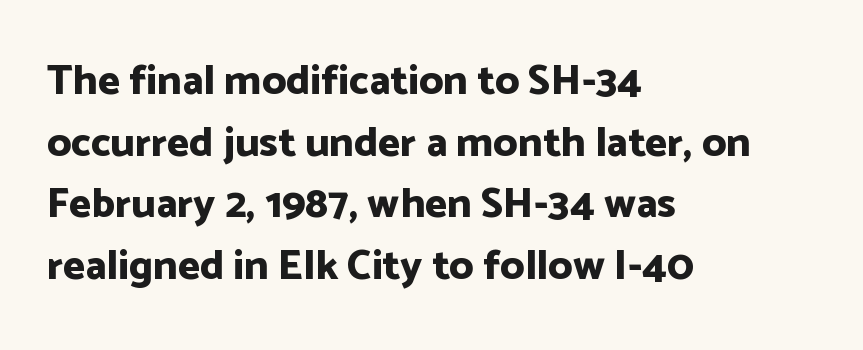
Looks like regular typesetting: each glyph gets only the width it needs. The type sits square on the baseline with zero lean. Classification — sans serif. Type without underlining. The ragged edge is on the right, which tells us the setting is flush left.
